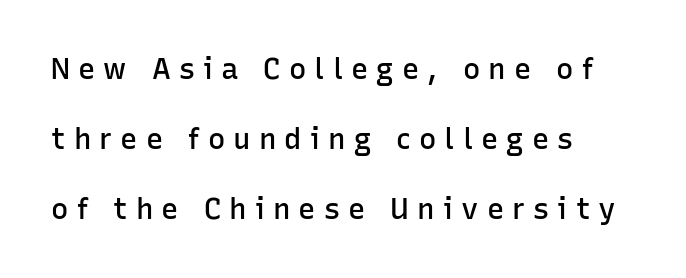
Emphasis by weight is partial: semibold. This is roman type, the default non-slanted kind. The strip under each line holds only bare page. Looks like regular typesetting: each glyph gets only the width it needs.
